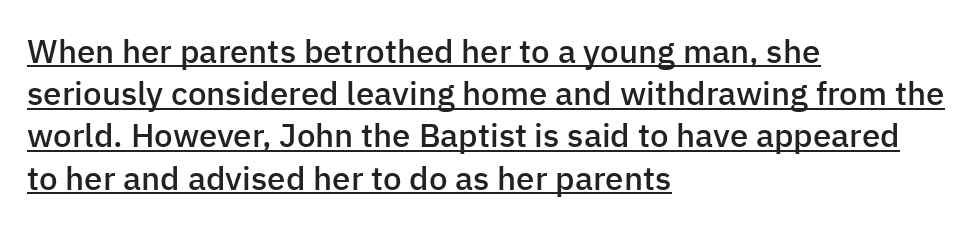
Q: Is the text bold? A: Semi-bold.
Q: Is the text italic (slanted)? A: No, it is upright.
Q: Is the typeface a serif or a sans-serif typeface? A: Sans-serif.
Q: Is the text underlined? A: Yes.
Q: How is the paragraph aligned? A: Left-aligned.
Q: Is the spacing between letters normal or unusually wide? A: Normal.
Q: Is the spacing between lines tight, normal or loose? A: Normal.
Q: Width (condensed, normal, or wide)? A: Normal.
Q: Stroke contrast? A: Low.
Q: x-height? A: Medium.
Q: Monospaced? A: No.
